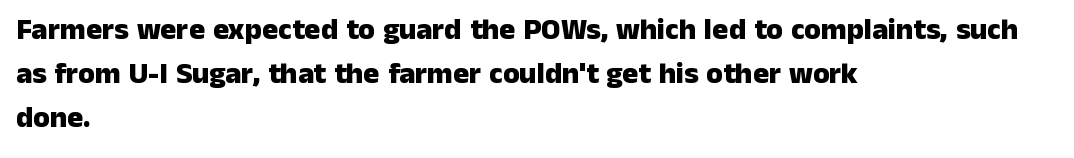
The image shows 30 px heavy sans-serif type, upright; set left-aligned, normal line spacing (1.47x), normal letter spacing, not underlined; low stroke contrast and a medium x-height.
